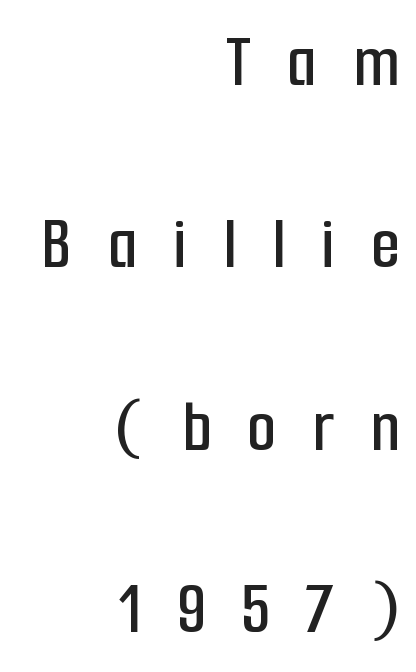
Q: Is the text italic (slanted)? A: No, it is upright.
Q: Is the typeface a serif or a sans-serif typeface? A: Sans-serif.
Q: Is the text underlined? A: No.
Q: How is the paragraph aligned? A: Right-aligned.
Q: Is the spacing between letters normal or unusually wide? A: Unusually wide.
Q: Is the spacing between lines tight, normal or loose? A: Loose.
Q: Width (condensed, normal, or wide)? A: Condensed.
Q: Stroke contrast? A: Low.
Q: x-height? A: Medium.
Q: Monospaced? A: No.
